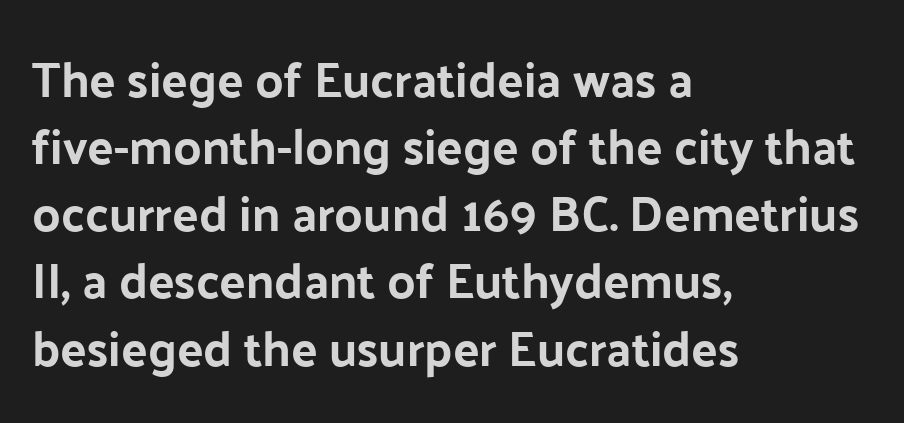
The image shows 49 px sans-serif type, upright; set left-aligned, normal line spacing (1.37x), normal letter spacing, not underlined; low stroke contrast and a medium x-height.
